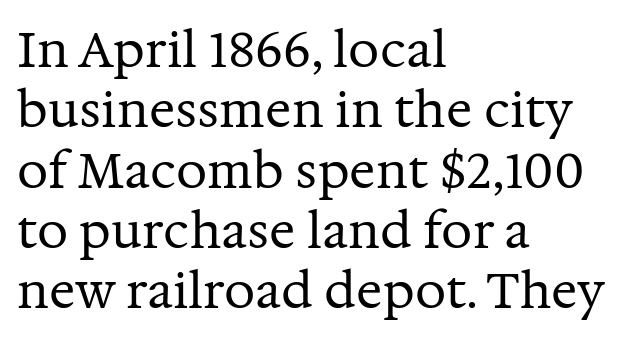
Q: Is the text bold? A: No.
Q: Is the text italic (slanted)? A: No, it is upright.
Q: Is the typeface a serif or a sans-serif typeface? A: Serif.
Q: Is the text underlined? A: No.
Q: How is the paragraph aligned? A: Left-aligned.
Q: Is the spacing between letters normal or unusually wide? A: Normal.
Q: Width (condensed, normal, or wide)? A: Normal.
Q: Stroke contrast? A: Medium.
Q: x-height? A: Medium.
Q: Monospaced? A: No.
